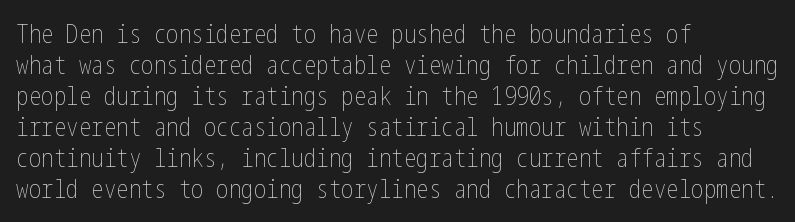
The image shows 25 px text type, upright; set left-aligned, line spacing 1.24x, normal letter spacing, not underlined.
